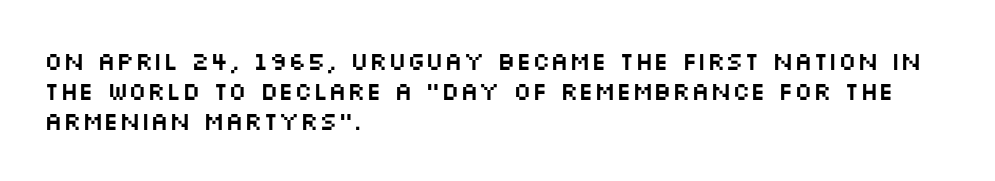
Q: Is the text italic (slanted)? A: No, it is upright.
Q: Is the text underlined? A: No.
Q: How is the paragraph aligned? A: Left-aligned.
Q: Is the spacing between letters normal or unusually wide? A: Normal.
